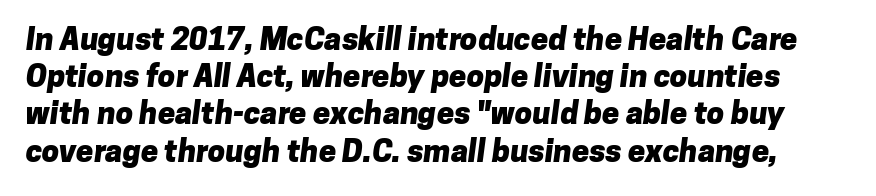
The image shows 31 px heavy sans-serif type; set line spacing 1.2x, normal letter spacing, not underlined; low stroke contrast and a medium x-height.
